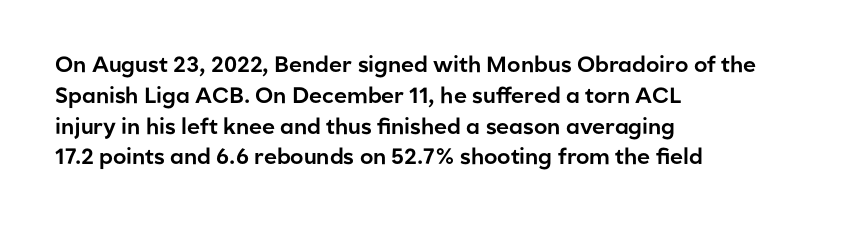
A classic flush-left, rag-right setting is used for this passage. Rendered with straight, roman letterforms. The rendering uses a moderate line-height, typical for paragraphs. In terms of letterspacing, this is plain default setting.
